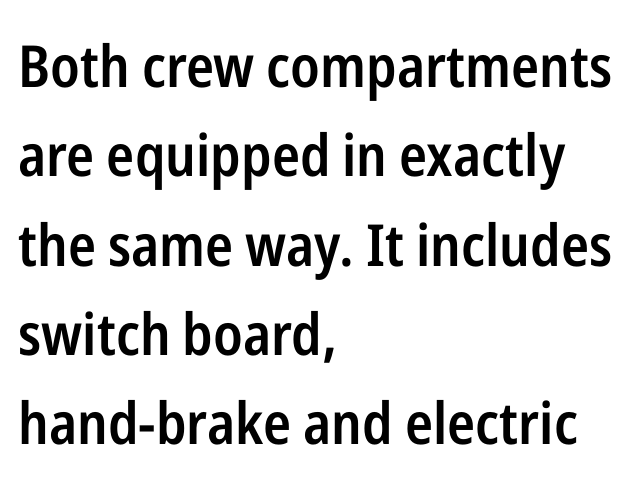
{"serif": "no", "italic": "no", "bold": "semi", "weight": "semibold", "width": "condensed", "stroke_contrast": "low", "x_height": "medium", "monospaced": "no", "underline": "no", "align": "left", "line_spacing": "normal", "line_spacing_ratio": 1.54, "letter_spacing": "normal", "letter_spacing_em": 0.0, "glyph_px": 58}
